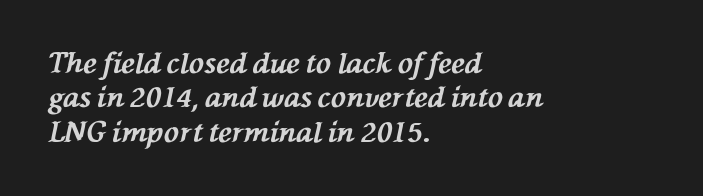
{"italic": "yes", "lean": "left", "slant_degrees": 76, "bold": "yes", "weight": "bold", "width": "normal", "stroke_contrast": "medium", "x_height": "medium", "monospaced": "no", "underline": "no", "align": "left", "line_spacing_ratio": 1.23, "letter_spacing": "normal", "letter_spacing_em": 0.0, "glyph_px": 28}
